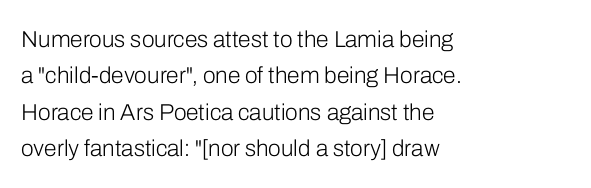
Compared with typical paragraphs, the rows here are spaced about the same. The letterforms sit at book weight or below. Ascenders rise straight up at ninety degrees. The lines are quadded left. Check the space under the baseline: it is left empty. Tracking value appears to be zero — textbook default spacing.
